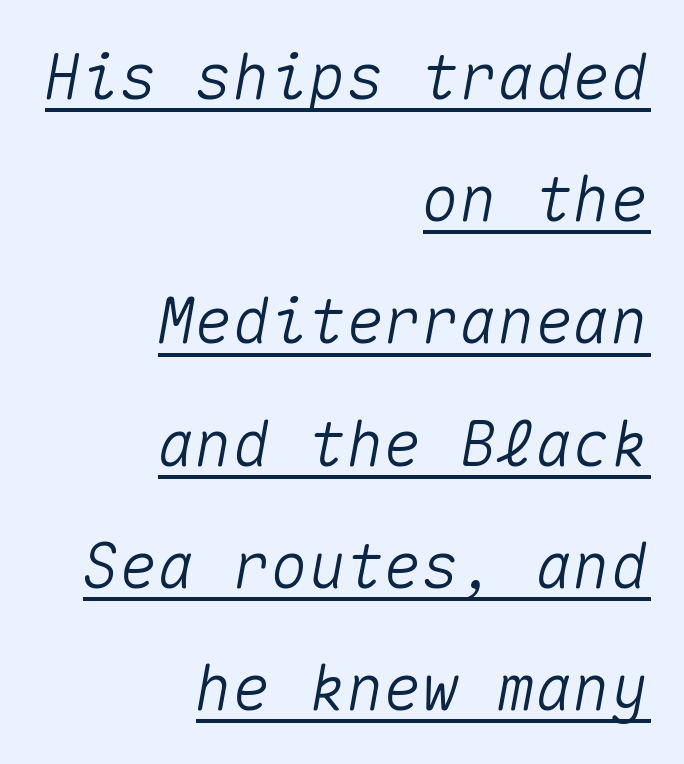
{"italic": "yes", "lean": "right", "slant_degrees": 10, "width": "normal", "stroke_contrast": "medium", "x_height": "medium", "monospaced": "yes", "underline": "yes", "align": "right", "line_spacing": "loose", "line_spacing_ratio": 1.94, "letter_spacing": "normal", "letter_spacing_em": 0.0, "glyph_px": 63}
